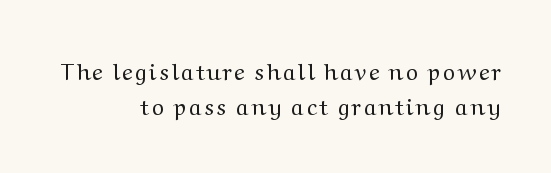
The image shows 23 px text type, upright; set right-aligned, normal line spacing (1.53x), not underlined.
